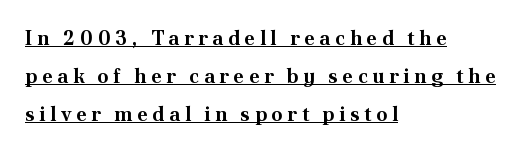
Baseline-to-baseline distance is far greater than the letter height. The compositor pushed each line to the left boundary. This sample uses an upright cut, with every glyph sitting square on the baseline. Caption: bold face, heavy strokes. The gaps between neighbouring characters are conspicuously large.
